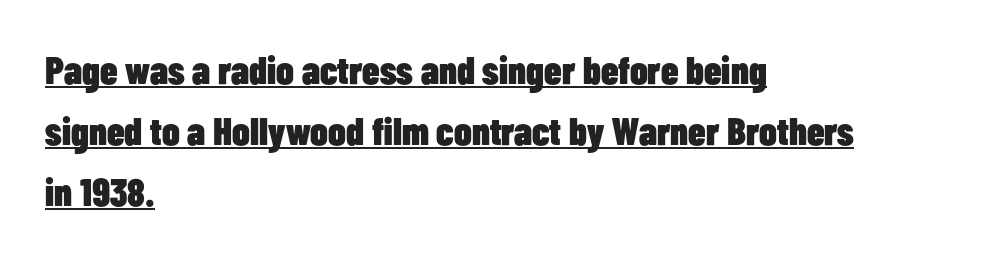
Q: Is the text bold? A: Yes.
Q: Is the text italic (slanted)? A: No, it is upright.
Q: Is the typeface a serif or a sans-serif typeface? A: Sans-serif.
Q: Is the text underlined? A: Yes.
Q: How is the paragraph aligned? A: Left-aligned.
Q: Is the spacing between letters normal or unusually wide? A: Normal.
Q: Is the spacing between lines tight, normal or loose? A: Normal.
Q: Width (condensed, normal, or wide)? A: Condensed.
Q: Stroke contrast? A: Low.
Q: x-height? A: Medium.
Q: Monospaced? A: No.
